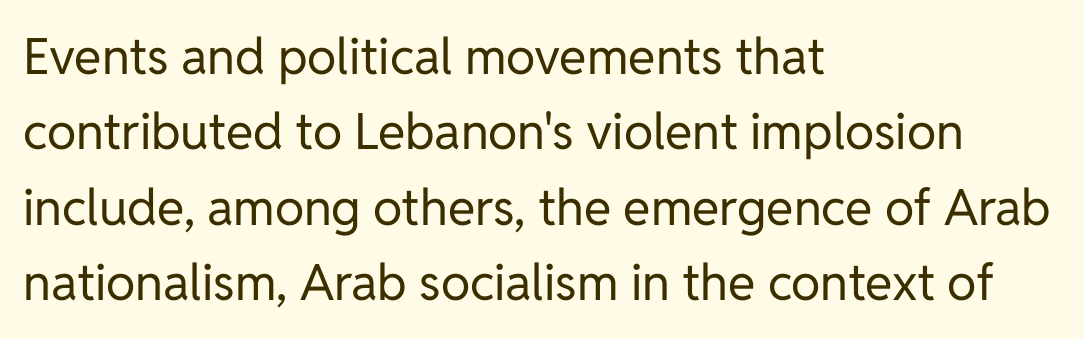
Q: Is the text bold? A: No.
Q: Is the text italic (slanted)? A: No, it is upright.
Q: Is the typeface a serif or a sans-serif typeface? A: Sans-serif.
Q: Is the text underlined? A: No.
Q: How is the paragraph aligned? A: Left-aligned.
Q: Is the spacing between letters normal or unusually wide? A: Normal.
Q: Is the spacing between lines tight, normal or loose? A: Normal.
Q: Width (condensed, normal, or wide)? A: Normal.
Q: Stroke contrast? A: Low.
Q: x-height? A: Medium.
Q: Monospaced? A: No.
